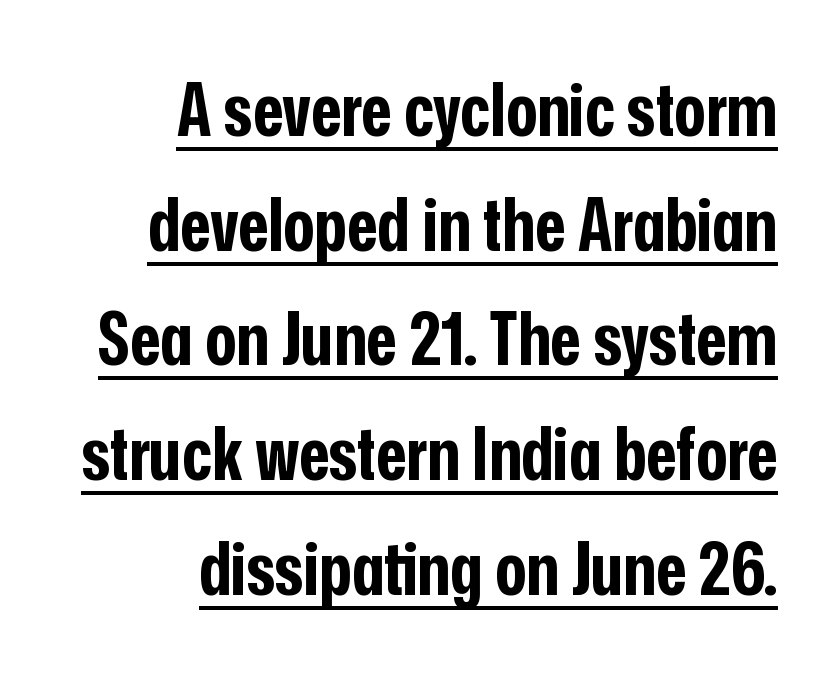
The image shows 74 px bold, condensed sans-serif type, upright; set right-aligned, normal line spacing (1.55x), normal letter spacing, underlined; low stroke contrast and a medium x-height.
